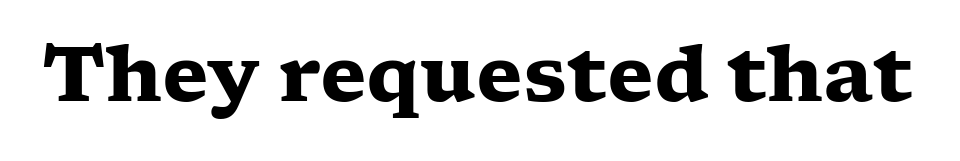
Q: Is the text bold? A: Yes.
Q: Is the text italic (slanted)? A: No, it is upright.
Q: Is the typeface a serif or a sans-serif typeface? A: Serif.
Q: Is the text underlined? A: No.
Q: Is the spacing between letters normal or unusually wide? A: Normal.
Q: Width (condensed, normal, or wide)? A: Wide.
Q: Stroke contrast? A: Low.
Q: x-height? A: Medium.
Q: Monospaced? A: No.
